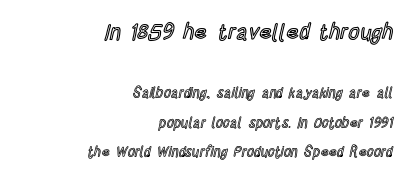
Q: Is the text italic (slanted)? A: Yes.
Q: Is the text underlined? A: No.
Q: How is the paragraph aligned? A: Right-aligned.
Q: Is the spacing between letters normal or unusually wide? A: Normal.
Q: Is the spacing between lines tight, normal or loose? A: Loose.
Q: Which block of text is set in a larger size, the first (top) or the second (bottom)? A: The first (top) one.
